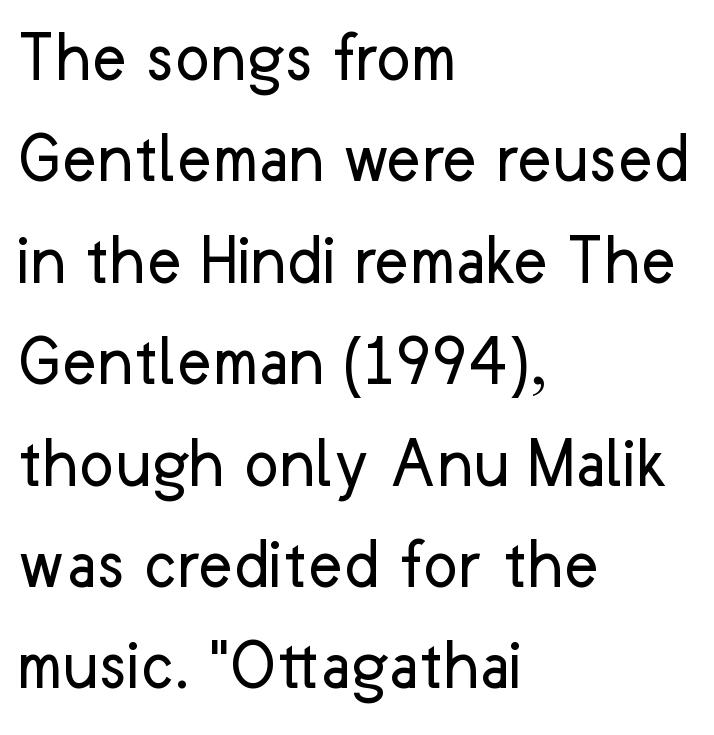
Q: Is the text bold? A: No.
Q: Is the text italic (slanted)? A: No, it is upright.
Q: Is the typeface a serif or a sans-serif typeface? A: Sans-serif.
Q: Is the text underlined? A: No.
Q: How is the paragraph aligned? A: Left-aligned.
Q: Is the spacing between letters normal or unusually wide? A: Normal.
Q: Is the spacing between lines tight, normal or loose? A: Normal.
Q: Width (condensed, normal, or wide)? A: Normal.
Q: Stroke contrast? A: Low.
Q: x-height? A: Medium.
Q: Monospaced? A: No.
